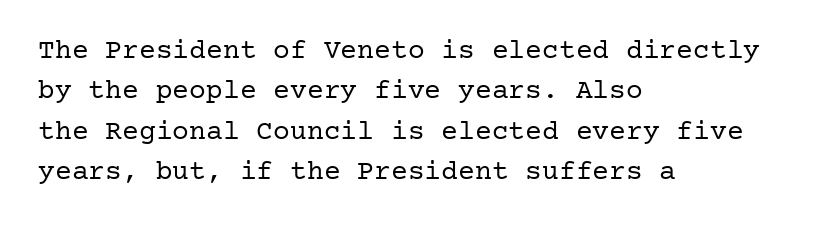
The image shows 28 px regular-weight serif type, upright; set left-aligned, normal line spacing (1.44x), normal letter spacing, not underlined; low stroke contrast and a medium x-height.
